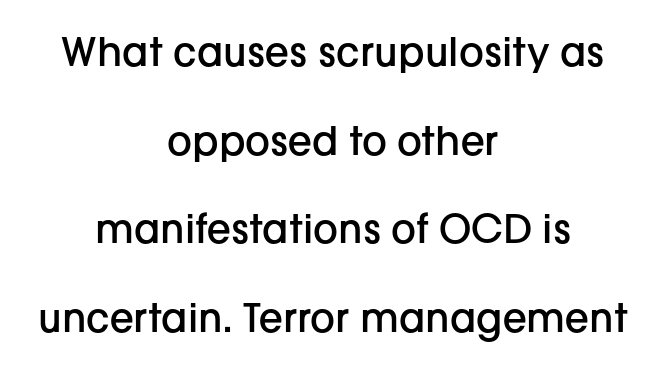
{"serif": "no", "italic": "no", "bold": "semi", "weight": "semibold", "width": "normal", "stroke_contrast": "low", "x_height": "medium", "monospaced": "no", "underline": "no", "align": "center", "line_spacing": "loose", "line_spacing_ratio": 2.27, "letter_spacing": "normal", "letter_spacing_em": 0.0, "glyph_px": 39}
